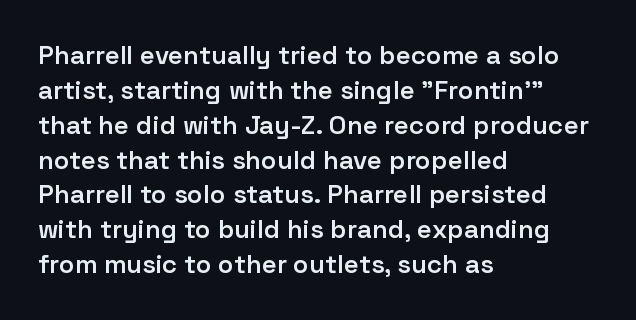
These words are printed semibold, heavier than regular yet not bold. If you measured baseline to baseline, you'd find a middling distance. Upright lettering throughout. Plain, unruled lines of type. Characters follow at the spacing the type designer built in. The lines in this sample share a left origin and differ only in where they stop.
